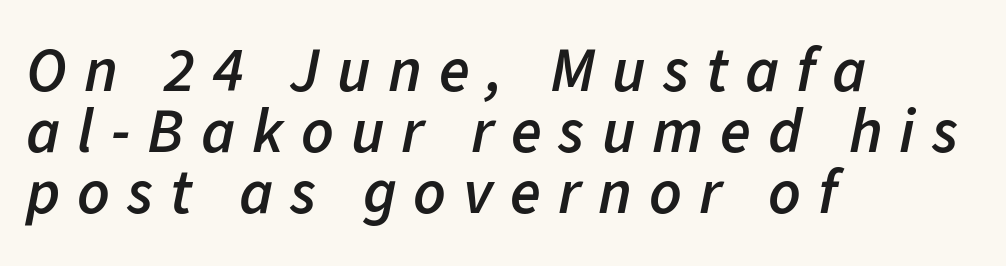
{"italic": "yes", "lean": "right", "slant_degrees": 11, "bold": "semi", "weight": "semibold", "width": "normal", "stroke_contrast": "low", "x_height": "medium", "monospaced": "no", "underline": "no", "align": "left", "line_spacing": "tight", "line_spacing_ratio": 0.97, "letter_spacing": "wide", "letter_spacing_em": 0.27, "glyph_px": 63}
